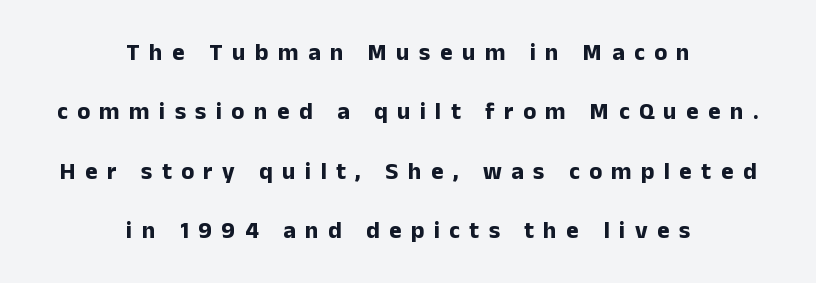
{"italic": "no", "bold": "yes", "underline": "no", "align": "center", "line_spacing": "loose", "line_spacing_ratio": 2.47, "letter_spacing": "wide", "letter_spacing_em": 0.39, "glyph_px": 24}
